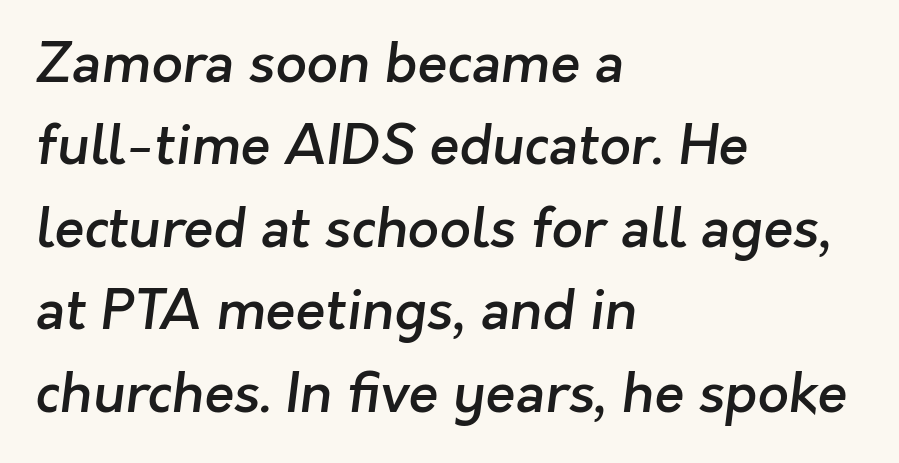
The words here are not underlined. Notice how the passage keeps a crisp vertical edge on the left only. Note the varied advance widths — an 'i' is clearly narrower than an 'm'. Unlike a traditional serif, this face leaves its strokes unadorned. Reading down the column, the eye jumps a familiar distance to each next line. Each word holds together tightly as a unit, with standard inter-letter gaps.
